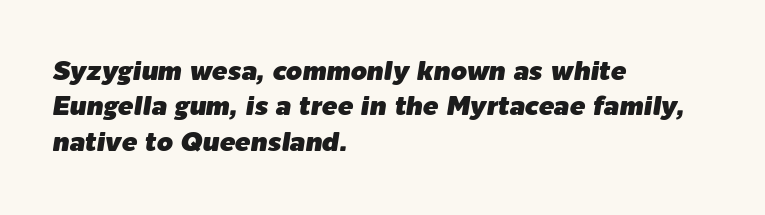
{"italic": "yes", "lean": "right", "slant_degrees": 9, "underline": "no", "align": "left", "line_spacing": "normal", "line_spacing_ratio": 1.36, "letter_spacing": "normal", "letter_spacing_em": 0.0, "glyph_px": 26}
